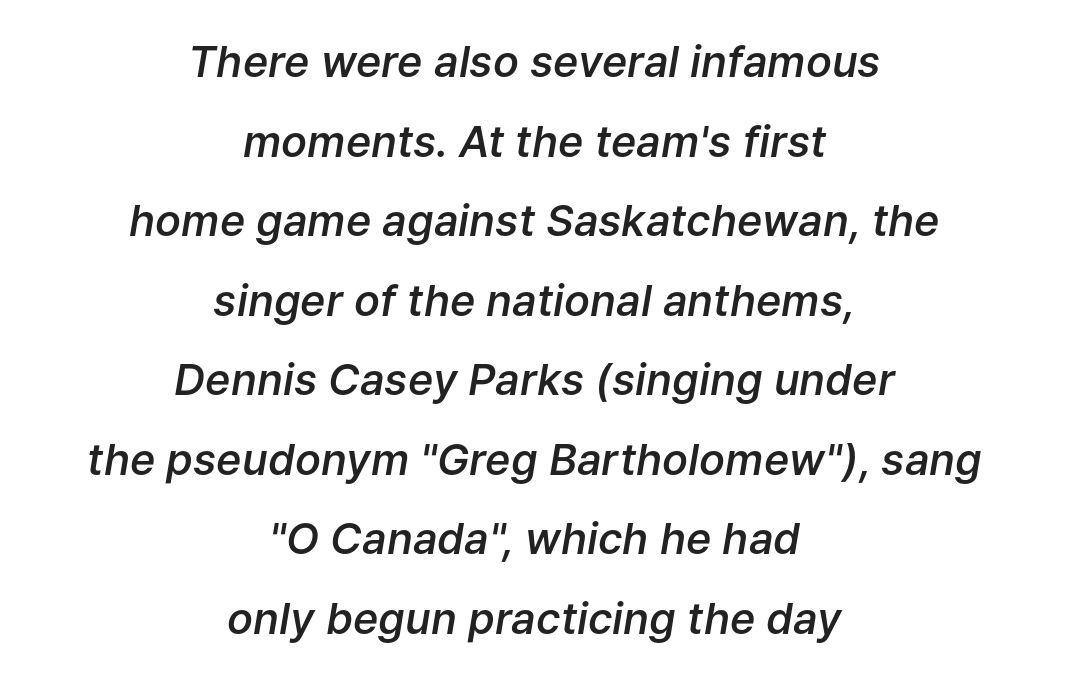
Q: Is the text bold? A: Semi-bold.
Q: Is the text italic (slanted)? A: Yes, it leans right by about 9 degrees.
Q: Is the text underlined? A: No.
Q: How is the paragraph aligned? A: Centered.
Q: Is the spacing between letters normal or unusually wide? A: Normal.
Q: Width (condensed, normal, or wide)? A: Normal.
Q: Stroke contrast? A: Low.
Q: x-height? A: Medium.
Q: Monospaced? A: No.
